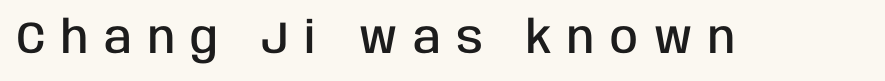
Q: Is the text bold? A: Semi-bold.
Q: Is the text italic (slanted)? A: No, it is upright.
Q: Is the typeface a serif or a sans-serif typeface? A: Sans-serif.
Q: Is the text underlined? A: No.
Q: Is the spacing between letters normal or unusually wide? A: Unusually wide.
Q: Width (condensed, normal, or wide)? A: Condensed.
Q: Stroke contrast? A: Low.
Q: x-height? A: Large.
Q: Monospaced? A: No.
